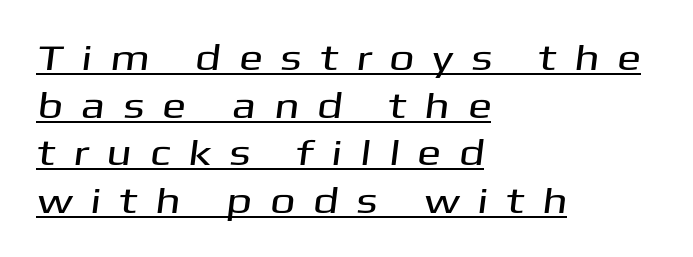
Q: Is the typeface a serif or a sans-serif typeface? A: Sans-serif.
Q: Is the text underlined? A: Yes.
Q: How is the paragraph aligned? A: Left-aligned.
Q: Is the spacing between letters normal or unusually wide? A: Unusually wide.
Q: Is the spacing between lines tight, normal or loose? A: Normal.
Q: Width (condensed, normal, or wide)? A: Wide.
Q: Stroke contrast? A: Medium.
Q: x-height? A: Medium.
Q: Monospaced? A: No.
